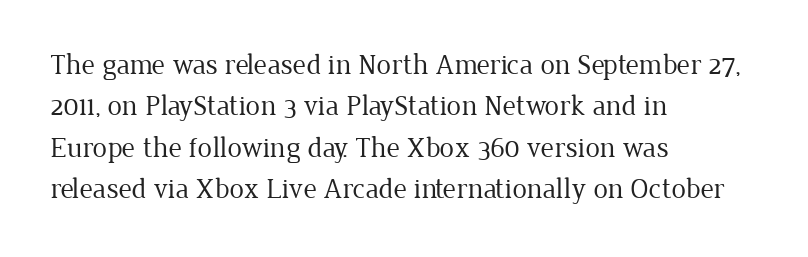
The face used here is rendered with its standard letterfit. Where is the straight margin? On the left. The type family on display is of the serif kind. This sample has the flowing, uneven cadence of proportional lettering.
